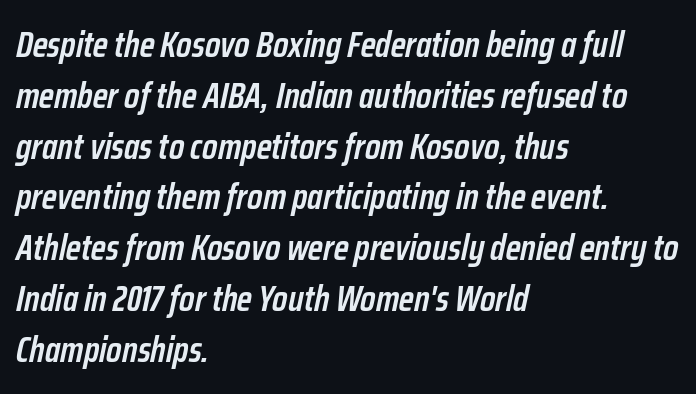
The image shows 36 px semibold, condensed type, italic (leaning right); set left-aligned, normal line spacing (1.41x), normal letter spacing, not underlined; low stroke contrast and a medium x-height.
